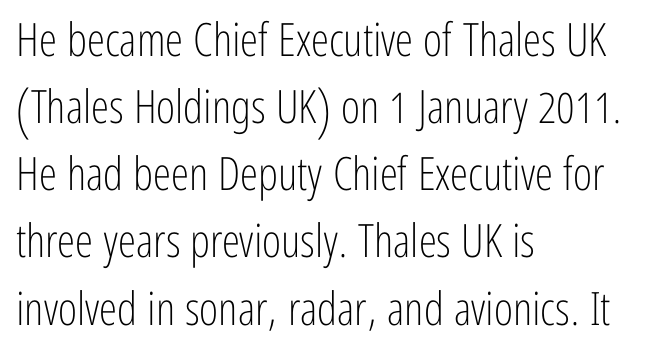
Q: Is the text bold? A: No.
Q: Is the text italic (slanted)? A: No, it is upright.
Q: Is the typeface a serif or a sans-serif typeface? A: Sans-serif.
Q: Is the text underlined? A: No.
Q: How is the paragraph aligned? A: Left-aligned.
Q: Is the spacing between letters normal or unusually wide? A: Normal.
Q: Is the spacing between lines tight, normal or loose? A: Normal.
Q: Width (condensed, normal, or wide)? A: Condensed.
Q: Stroke contrast? A: Low.
Q: x-height? A: Medium.
Q: Monospaced? A: No.
